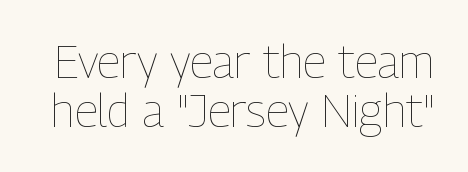
{"italic": "no", "bold": "no", "weight": "thin", "width": "condensed", "stroke_contrast": "low", "x_height": "medium", "monospaced": "no", "underline": "no", "line_spacing": "tight", "line_spacing_ratio": 1.07, "letter_spacing": "normal", "letter_spacing_em": 0.0, "glyph_px": 46}
